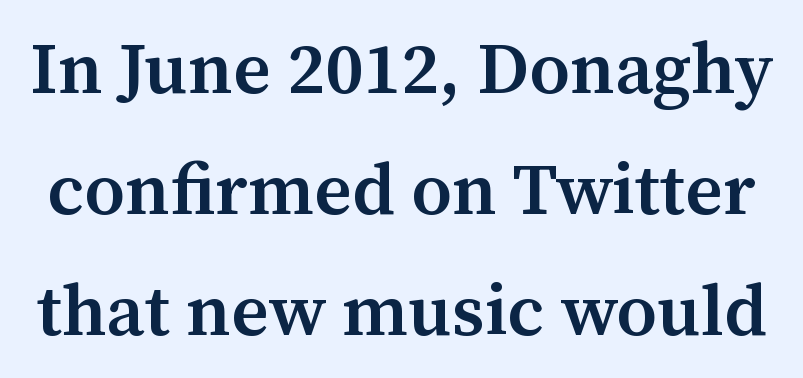
The image shows 72 px semibold serif type, upright; set normal line spacing (1.68x), normal letter spacing, not underlined; medium stroke contrast and a medium x-height.
